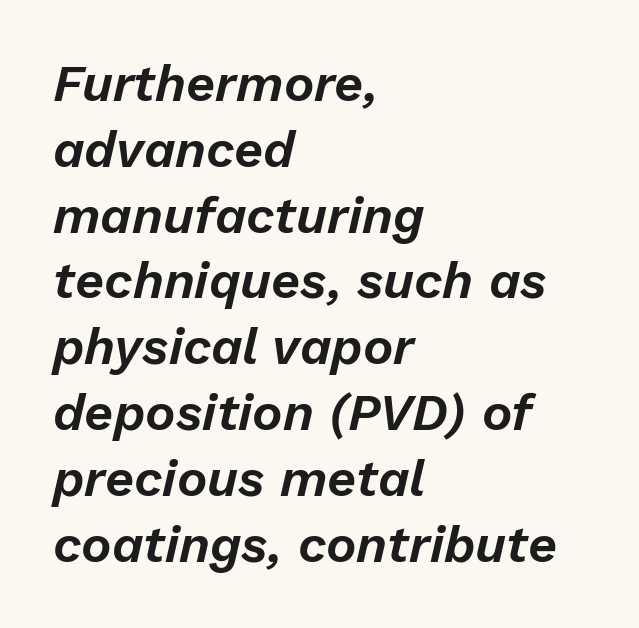
{"italic": "yes", "lean": "right", "slant_degrees": 13, "width": "normal", "stroke_contrast": "low", "x_height": "medium", "monospaced": "no", "underline": "no", "align": "left", "line_spacing": "normal", "line_spacing_ratio": 1.29, "letter_spacing": "normal", "letter_spacing_em": 0.0, "glyph_px": 51}
